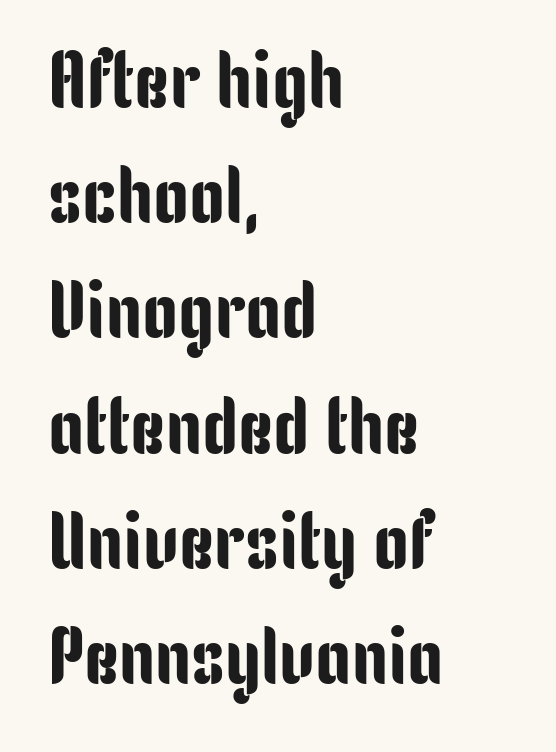
Q: Is the text italic (slanted)? A: No, it is upright.
Q: Is the typeface a serif or a sans-serif typeface? A: Sans-serif.
Q: Is the text underlined? A: No.
Q: How is the paragraph aligned? A: Left-aligned.
Q: Is the spacing between letters normal or unusually wide? A: Normal.
Q: Is the spacing between lines tight, normal or loose? A: Normal.
Q: Width (condensed, normal, or wide)? A: Condensed.
Q: Stroke contrast? A: Low.
Q: x-height? A: Medium.
Q: Monospaced? A: No.
